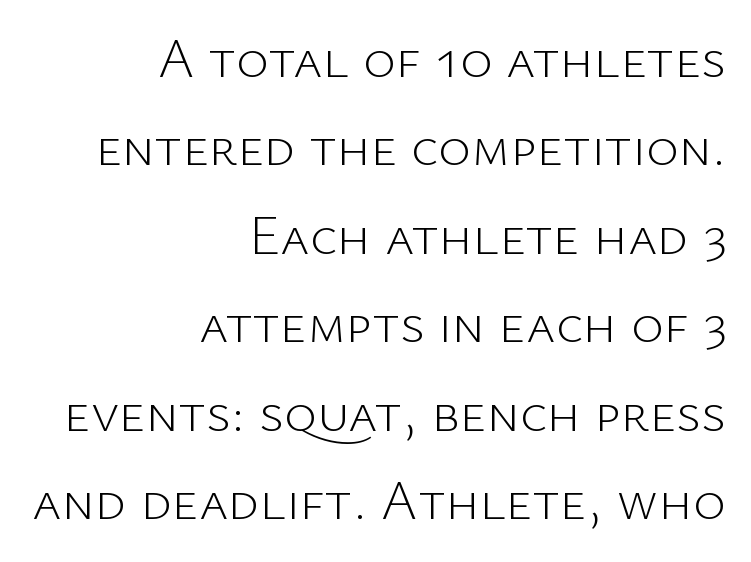
Right-aligned paragraph, ragged on the left. No heavy texture on the line: the type isn't bold. To sum up the face: it is a sans, with no serifs. Bare-footed words on every line. Character widths vary here, with narrow letters taking less room than wide ones.
